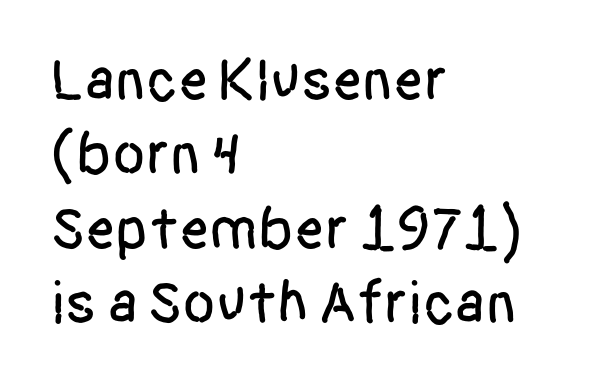
{"serif": "no", "italic": "no", "width": "condensed", "stroke_contrast": "low", "x_height": "large", "monospaced": "no", "underline": "no", "align": "left", "line_spacing_ratio": 1.24, "letter_spacing": "normal", "letter_spacing_em": 0.0, "glyph_px": 60}
